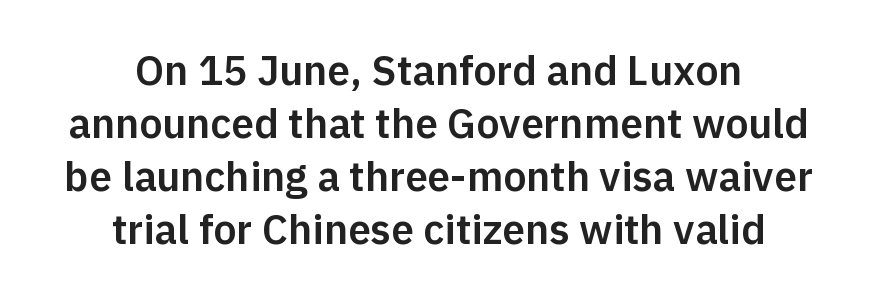
{"serif": "no", "italic": "no", "width": "normal", "stroke_contrast": "low", "x_height": "medium", "monospaced": "no", "underline": "no", "align": "center", "line_spacing": "normal", "line_spacing_ratio": 1.29, "letter_spacing": "normal", "letter_spacing_em": 0.0, "glyph_px": 41}
